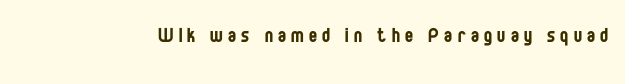
Stroke mass is kept to a normal reading level or below. The glyphs are unaccompanied by any horizontal stroke below them. Look at the tracking — it's clearly loosened, letters drifting apart. Every character sits straight up, as roman type does.
